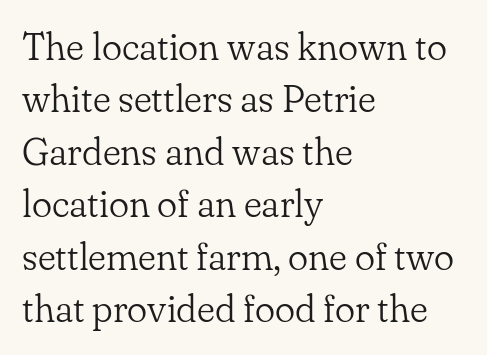
Q: Is the text bold? A: No.
Q: Is the text italic (slanted)? A: No, it is upright.
Q: Is the typeface a serif or a sans-serif typeface? A: Serif.
Q: Is the text underlined? A: No.
Q: How is the paragraph aligned? A: Left-aligned.
Q: Is the spacing between letters normal or unusually wide? A: Normal.
Q: Is the spacing between lines tight, normal or loose? A: Normal.
Q: Width (condensed, normal, or wide)? A: Normal.
Q: Stroke contrast? A: Low.
Q: x-height? A: Small.
Q: Monospaced? A: No.
